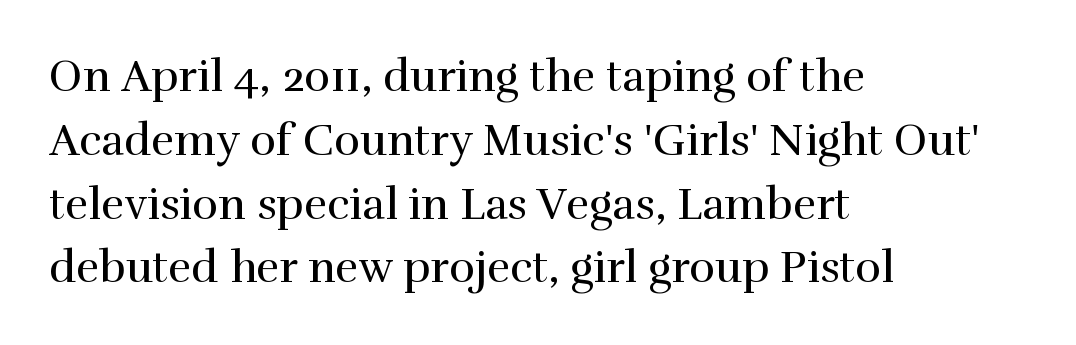
{"serif": "yes", "italic": "no", "bold": "no", "weight": "regular", "width": "normal", "stroke_contrast": "high", "x_height": "medium", "monospaced": "no", "underline": "no", "align": "left", "line_spacing": "normal", "line_spacing_ratio": 1.45, "letter_spacing": "normal", "letter_spacing_em": 0.0, "glyph_px": 44}
